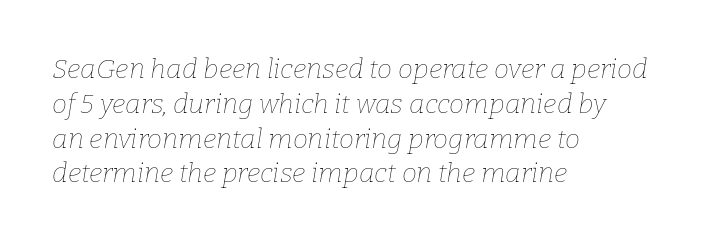
The image shows 27 px text type, italic (leaning right); set left-aligned, normal line spacing (1.29x), normal letter spacing, not underlined.
